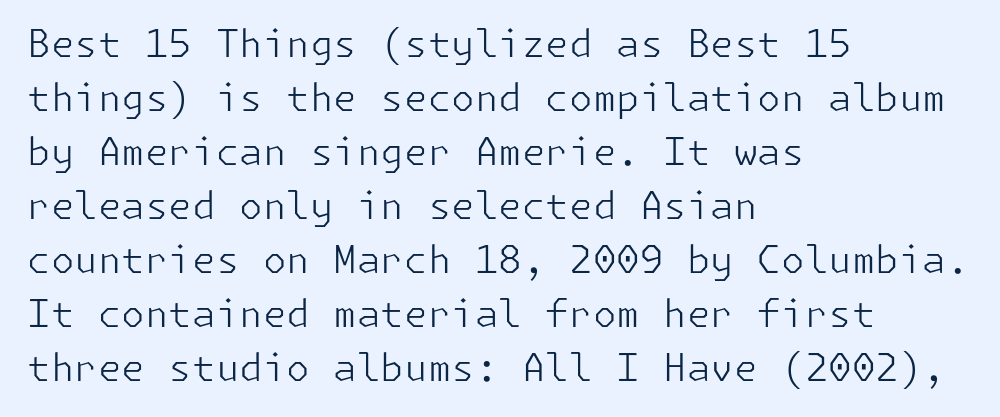
Posture: vertical. The compositor pushed each line to the left boundary. Font category for this specimen: sans-serif. Weight: in the light-to-regular range.
